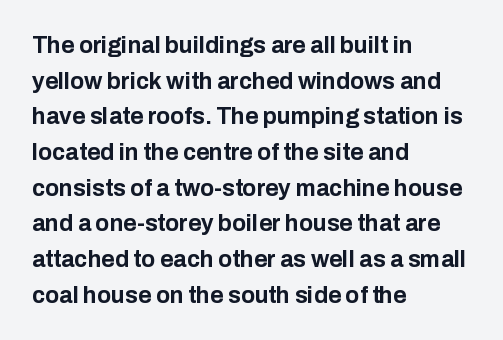
{"italic": "no", "bold": "yes", "underline": "no", "align": "left", "line_spacing": "normal", "line_spacing_ratio": 1.55, "letter_spacing": "normal", "letter_spacing_em": 0.0, "glyph_px": 23}
